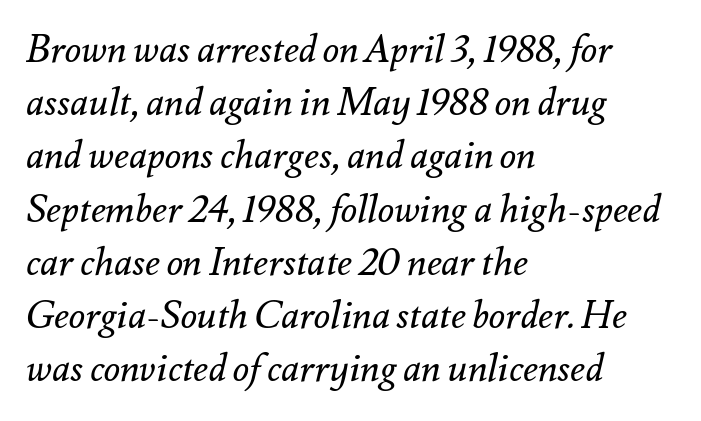
The image shows 38 px regular-weight type, italic (leaning right); set left-aligned, normal line spacing (1.4x), normal letter spacing, not underlined; medium stroke contrast and a small x-height.
